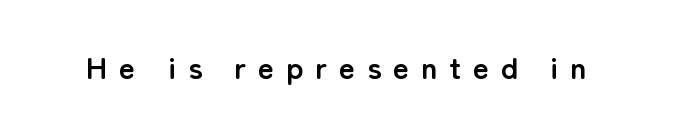
The image shows 31 px semibold sans-serif type, upright; set unusually wide letter spacing (+0.38 em), not underlined; low stroke contrast and a medium x-height.
